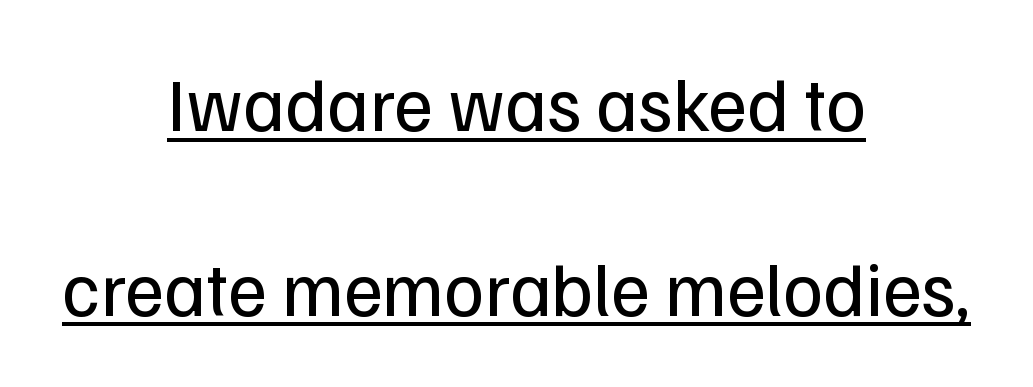
Both edges are ragged and mirror each other, which tells us the setting is centered. The weight would be labelled regular, book, light, or lighter still. Examine the stroke ends and you'll find no serifs. The rendered words wear a rule along their underside. These lines are rendered in a variable-pitch font.
